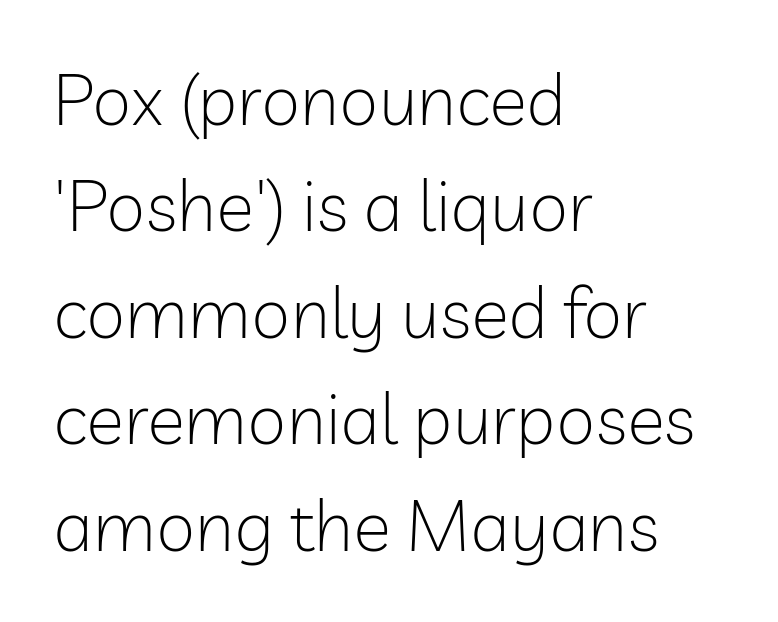
{"serif": "no", "italic": "no", "bold": "no", "weight": "light", "width": "normal", "stroke_contrast": "low", "x_height": "medium", "monospaced": "no", "underline": "no", "align": "left", "line_spacing": "normal", "line_spacing_ratio": 1.5, "letter_spacing": "normal", "letter_spacing_em": 0.0, "glyph_px": 71}
